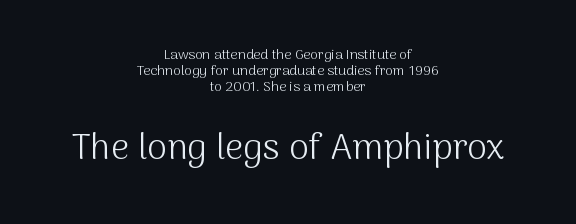
{"serif": "no", "italic": "no", "bold": "no", "weight": "light", "width": "normal", "stroke_contrast": "medium", "x_height": "medium", "monospaced": "no", "underline": "no", "align": "center", "line_spacing": "tight", "line_spacing_ratio": 1.15, "letter_spacing": "normal", "letter_spacing_em": 0.0, "larger_block": "second", "size_ratio": 2.57, "glyph_px": 36}
